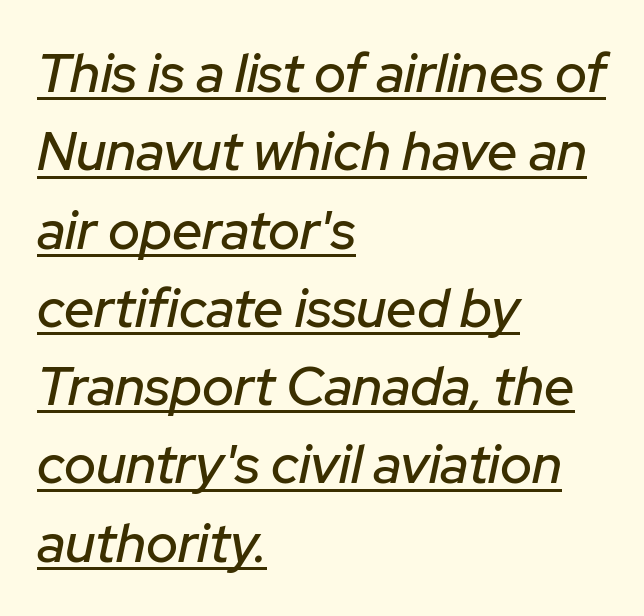
{"italic": "yes", "lean": "right", "slant_degrees": 12, "width": "normal", "stroke_contrast": "low", "x_height": "medium", "monospaced": "no", "underline": "yes", "align": "left", "line_spacing": "normal", "line_spacing_ratio": 1.45, "letter_spacing": "normal", "letter_spacing_em": 0.0, "glyph_px": 54}
